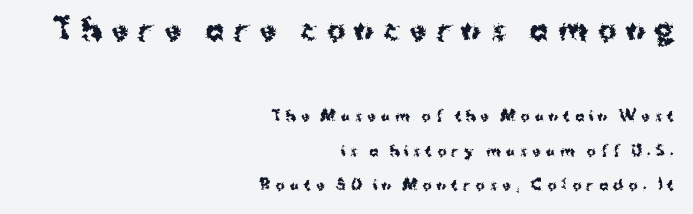
The lettering holds an erect, upright posture throughout. Each letter's strokes conclude bluntly, with no projecting serifs. The face used here has the dense, thick strokes of a bold. The initial chunk of copy outweighs the following chunk in type size.
